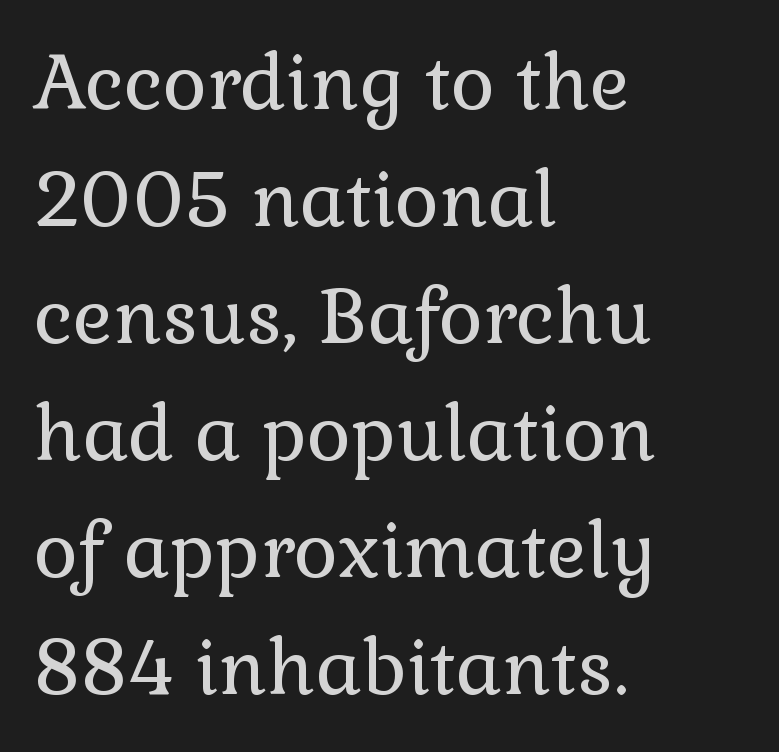
{"serif": "yes", "italic": "no", "bold": "no", "weight": "regular", "width": "normal", "stroke_contrast": "low", "x_height": "medium", "monospaced": "no", "underline": "no", "align": "left", "line_spacing": "normal", "line_spacing_ratio": 1.54, "letter_spacing": "normal", "letter_spacing_em": 0.0, "glyph_px": 76}
